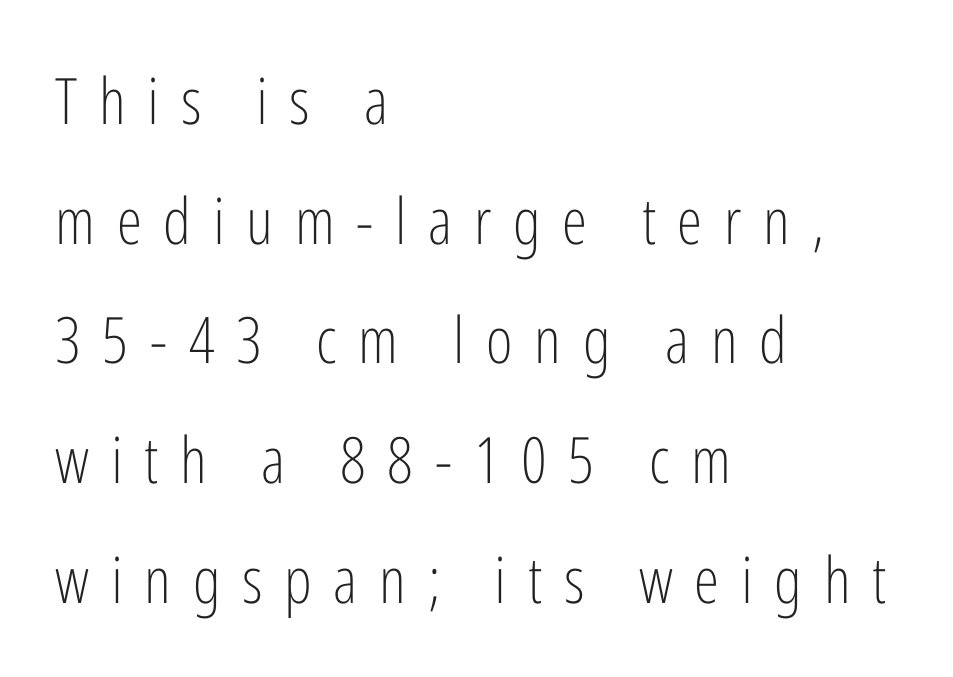
Decoration check: the copy has no underline. Check where the strokes stop: nothing finishes them off — pure sans. Typeset ragged right — the left edge is the straight one. In terms of posture, this sample is upright. The letterforms sit at book weight or below.
